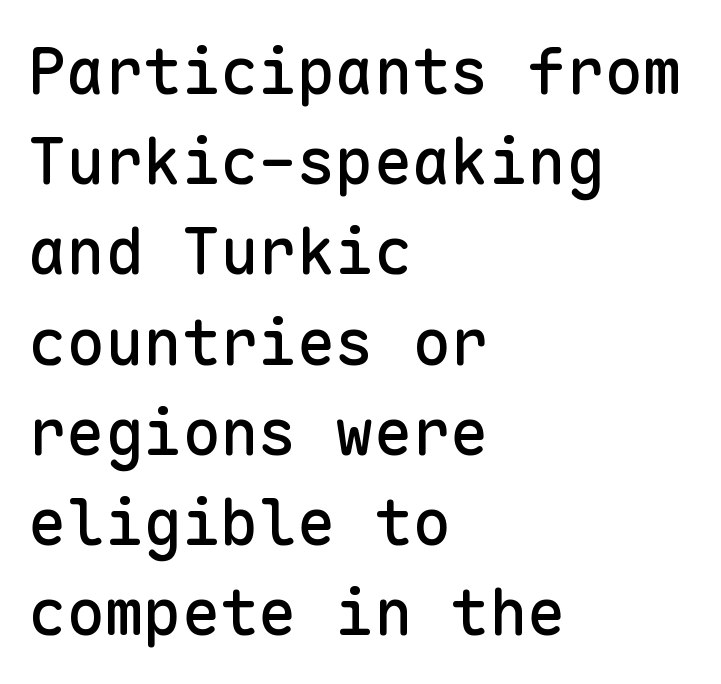
The image shows 64 px sans-serif type, upright, monospaced; set left-aligned, normal line spacing (1.41x), normal letter spacing, not underlined; low stroke contrast and a medium x-height.
